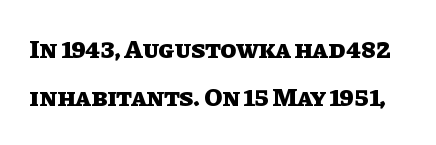
The image shows 26 px bold type, upright; set line spacing 1.85x, normal letter spacing, not underlined.
